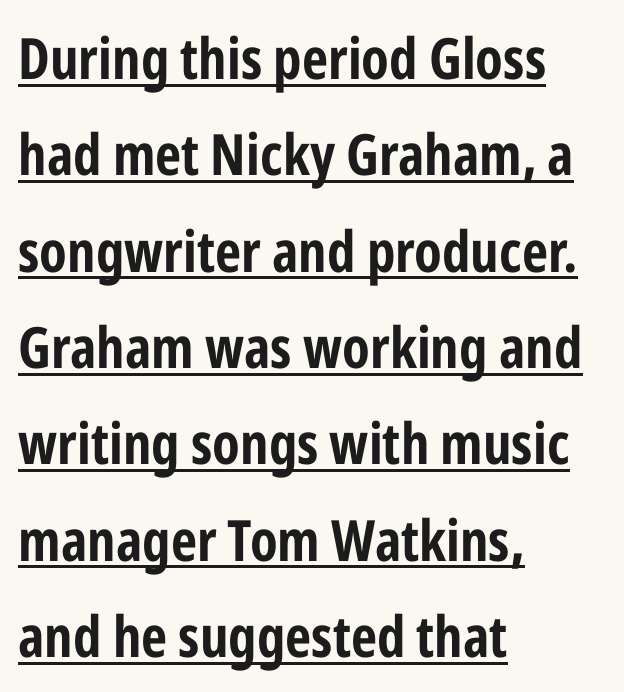
{"serif": "no", "italic": "no", "bold": "yes", "weight": "bold", "width": "condensed", "stroke_contrast": "low", "x_height": "medium", "monospaced": "no", "underline": "yes", "align": "left", "line_spacing": "normal", "line_spacing_ratio": 1.69, "letter_spacing": "normal", "letter_spacing_em": 0.0, "glyph_px": 57}
